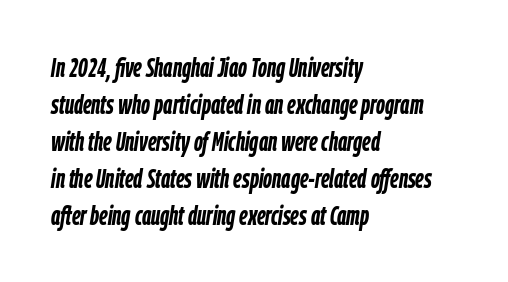
Italic: yes, the glyphs are oblique. Only glyphs here, with clear space below each row. Tracking here is standard; glyphs follow each other at the usual distance. Horizontal alignment here is leftward, the default for most running prose. The typesetting leans heavy: a genuine bold. Reading down the column, the eye jumps a familiar distance to each next line.
